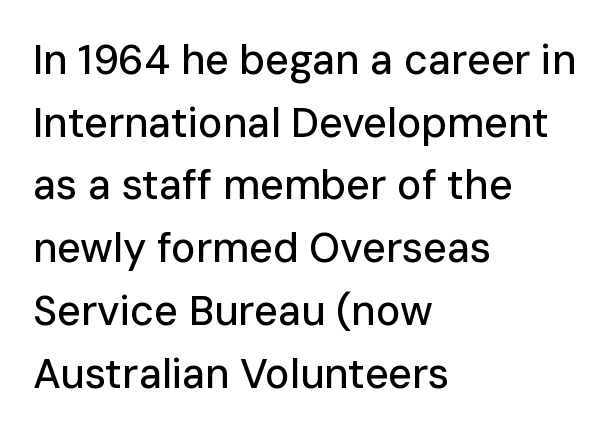
{"serif": "no", "italic": "no", "width": "normal", "stroke_contrast": "low", "x_height": "medium", "monospaced": "no", "underline": "no", "align": "left", "line_spacing": "normal", "line_spacing_ratio": 1.53, "letter_spacing": "normal", "letter_spacing_em": 0.0, "glyph_px": 41}
